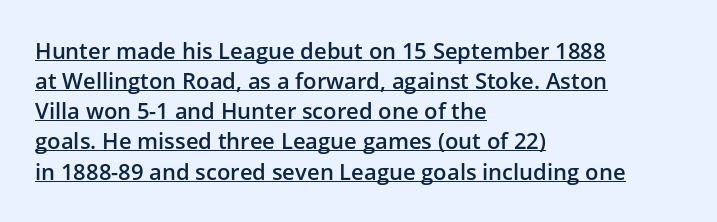
{"italic": "no", "bold": "semi", "underline": "yes", "align": "left", "line_spacing": "normal", "line_spacing_ratio": 1.37, "letter_spacing": "normal", "letter_spacing_em": 0.0, "glyph_px": 22}
